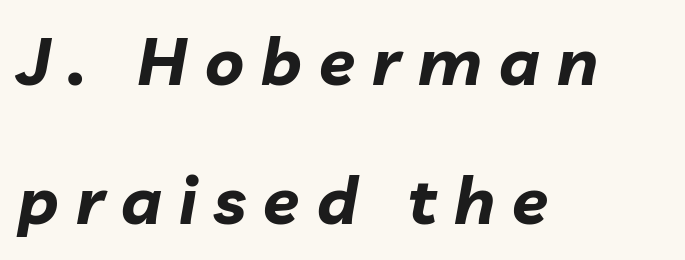
{"italic": "yes", "lean": "right", "slant_degrees": 10, "bold": "yes", "weight": "bold", "width": "normal", "stroke_contrast": "low", "x_height": "medium", "monospaced": "no", "underline": "no", "align": "left", "line_spacing": "loose", "line_spacing_ratio": 2.11, "letter_spacing": "wide", "letter_spacing_em": 0.26, "glyph_px": 66}
